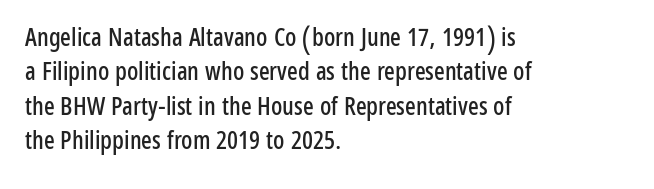
Q: Is the text italic (slanted)? A: No, it is upright.
Q: Is the text underlined? A: No.
Q: How is the paragraph aligned? A: Left-aligned.
Q: Is the spacing between letters normal or unusually wide? A: Normal.
Q: Is the spacing between lines tight, normal or loose? A: Normal.
